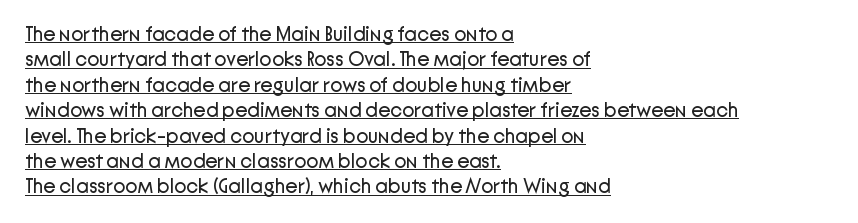
The letterforms sit at book weight or below. The lettering stays uniformly vertical, giving the passage a roman look. Compared with a centered layout, this one pins lines to the left instead. What stands out about the letter spacing? Nothing — it is the standard amount. Somebody hit Ctrl+U on this one — the words are underlined. Notice how descenders clear the ascenders below comfortably — that's standard leading.
